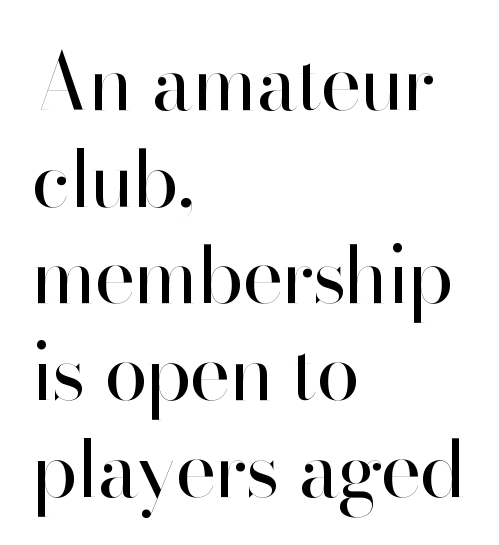
{"serif": "no", "italic": "no", "bold": "no", "weight": "regular", "width": "normal", "stroke_contrast": "high", "x_height": "small", "monospaced": "no", "underline": "no", "align": "left", "line_spacing_ratio": 1.24, "letter_spacing": "normal", "letter_spacing_em": 0.0, "glyph_px": 78}
